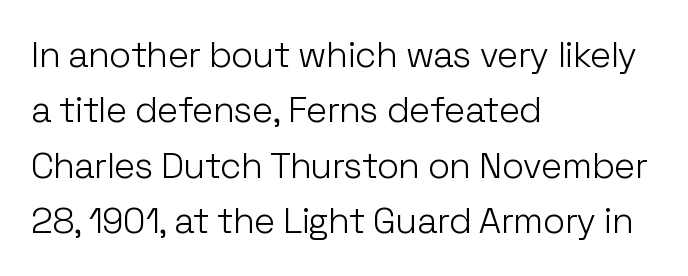
The glyphs are unaccompanied by any horizontal stroke below them. The letters stand straight up with perfectly vertical stems. Short note: letters normally spaced. Alignment: flush left. You could not count columns in this text — the font is proportionally spaced. Typographically, this falls in the sans-serif category.
